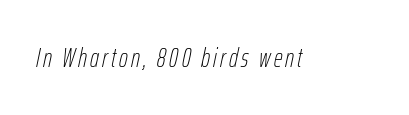
You can tell it's italic because the verticals aren't actually vertical. Lines of text with bare space underneath. The letters look calm and open, with moderate or lighter stems.
